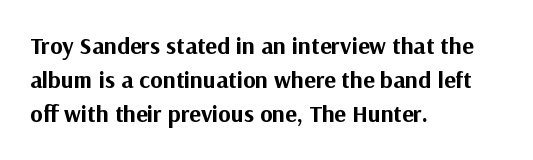
Q: Is the text bold? A: Yes.
Q: Is the text italic (slanted)? A: No, it is upright.
Q: Is the text underlined? A: No.
Q: How is the paragraph aligned? A: Left-aligned.
Q: Is the spacing between letters normal or unusually wide? A: Normal.
Q: Is the spacing between lines tight, normal or loose? A: Normal.
